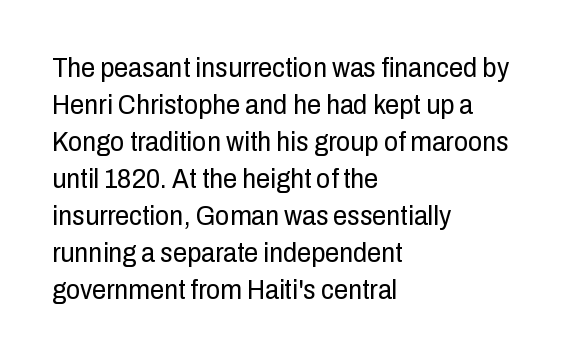
{"serif": "no", "italic": "no", "bold": "no", "weight": "regular", "width": "condensed", "stroke_contrast": "low", "x_height": "medium", "monospaced": "no", "underline": "no", "align": "left", "line_spacing": "normal", "line_spacing_ratio": 1.32, "letter_spacing": "normal", "letter_spacing_em": 0.0, "glyph_px": 28}
